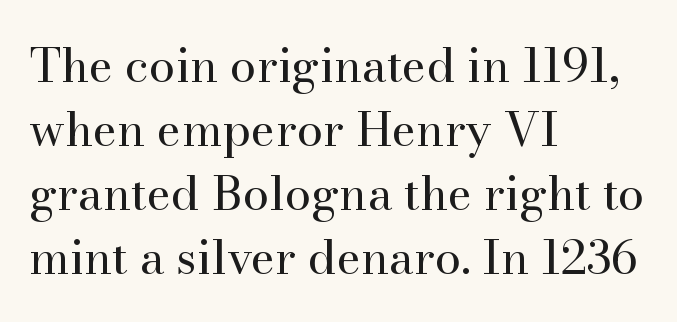
{"serif": "yes", "italic": "no", "bold": "no", "weight": "regular", "width": "normal", "stroke_contrast": "high", "x_height": "small", "monospaced": "no", "underline": "no", "align": "left", "line_spacing": "normal", "line_spacing_ratio": 1.36, "letter_spacing": "normal", "letter_spacing_em": 0.0, "glyph_px": 47}
